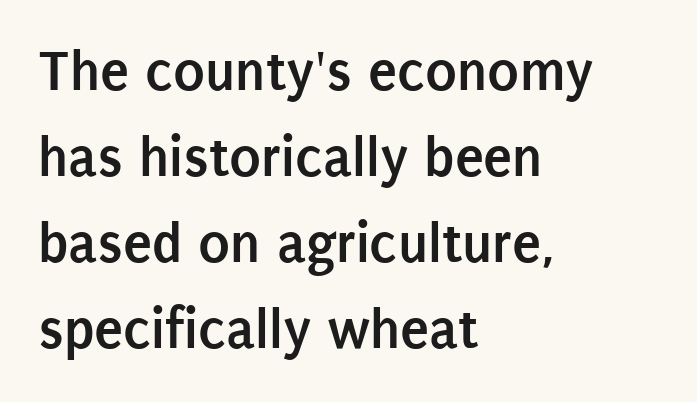
A typesetter would call this zero additional tracking. Anything drawn beneath the words? Only blank space. The passage shown stacks its lines at a standard gap. Note: no serifs on the glyphs.
